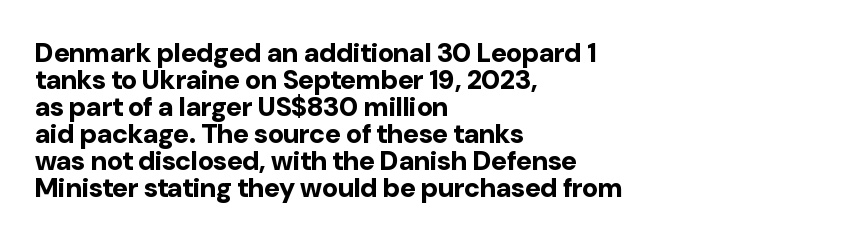
This rendering leaves character spacing at its baseline value. Where is the straight margin? On the left. Posture: vertical. The strokes are fattened all the way to bold.
